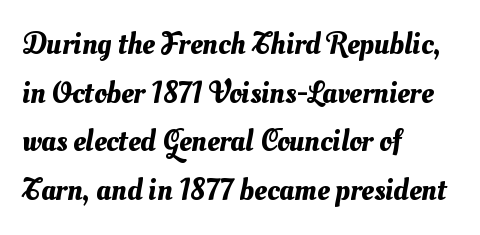
A clean baseline with only descenders dipping below it. Is this a fixed-width face? No — the glyphs have proportional, varying widths. Horizontal bands of white between lines are of average thickness. Characters follow at the spacing the type designer built in.
